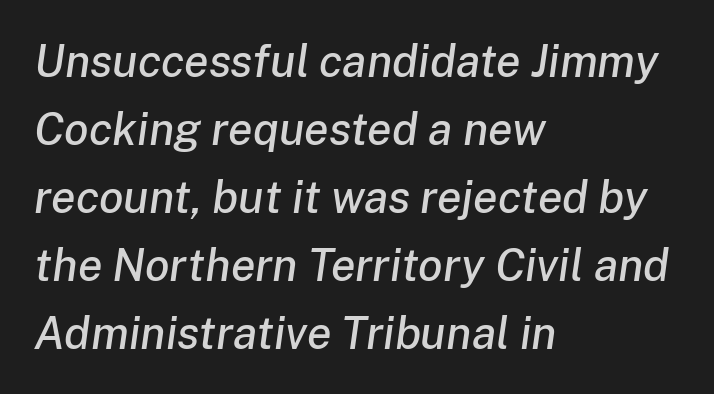
The image shows 45 px text type, italic (leaning right); set left-aligned, normal line spacing (1.51x), normal letter spacing, not underlined; low stroke contrast and a medium x-height.
